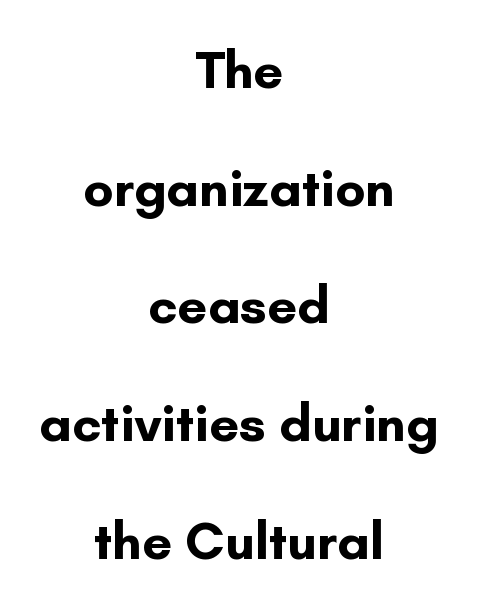
{"serif": "no", "italic": "no", "bold": "yes", "weight": "bold", "width": "normal", "stroke_contrast": "low", "x_height": "small", "monospaced": "no", "underline": "no", "align": "center", "line_spacing": "loose", "line_spacing_ratio": 2.22, "letter_spacing": "normal", "letter_spacing_em": 0.0, "glyph_px": 53}
